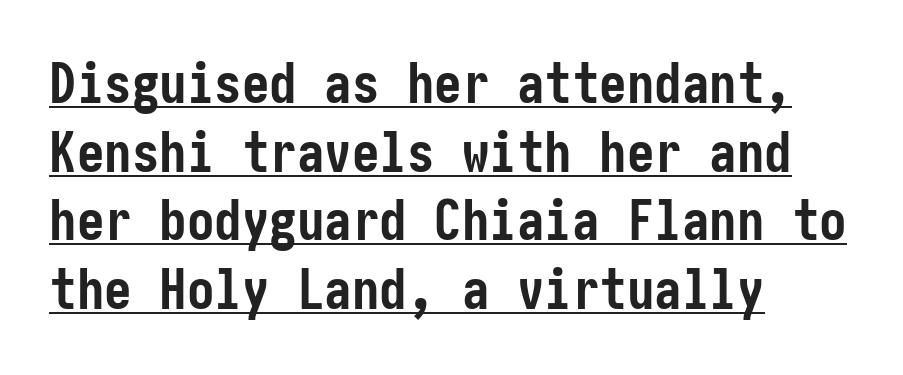
{"serif": "no", "italic": "no", "bold": "yes", "weight": "semibold", "width": "condensed", "stroke_contrast": "low", "x_height": "medium", "underline": "yes", "align": "left", "line_spacing": "normal", "line_spacing_ratio": 1.25, "letter_spacing": "normal", "letter_spacing_em": 0.0, "glyph_px": 55}
